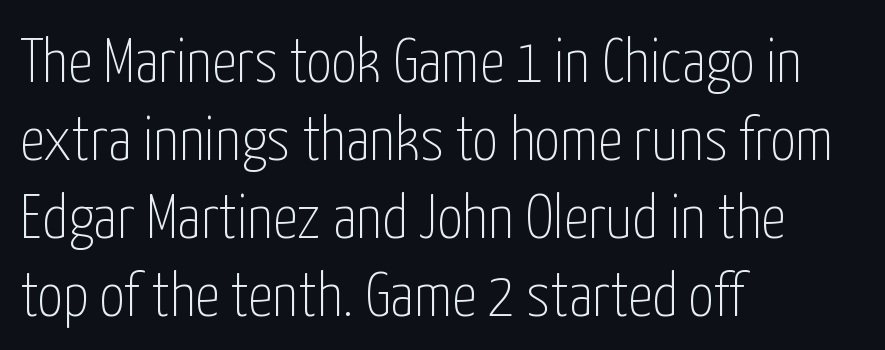
{"serif": "no", "italic": "no", "bold": "no", "weight": "thin", "width": "condensed", "stroke_contrast": "low", "x_height": "medium", "monospaced": "no", "underline": "no", "align": "left", "line_spacing": "normal", "line_spacing_ratio": 1.26, "letter_spacing": "normal", "letter_spacing_em": 0.0, "glyph_px": 62}
